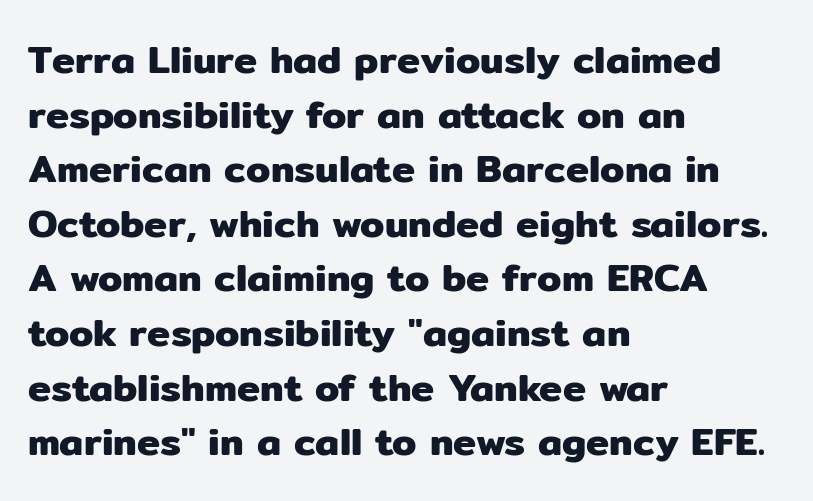
{"serif": "no", "italic": "no", "width": "normal", "stroke_contrast": "low", "x_height": "medium", "monospaced": "no", "underline": "no", "align": "left", "line_spacing": "normal", "line_spacing_ratio": 1.4, "letter_spacing": "normal", "letter_spacing_em": 0.0, "glyph_px": 39}
